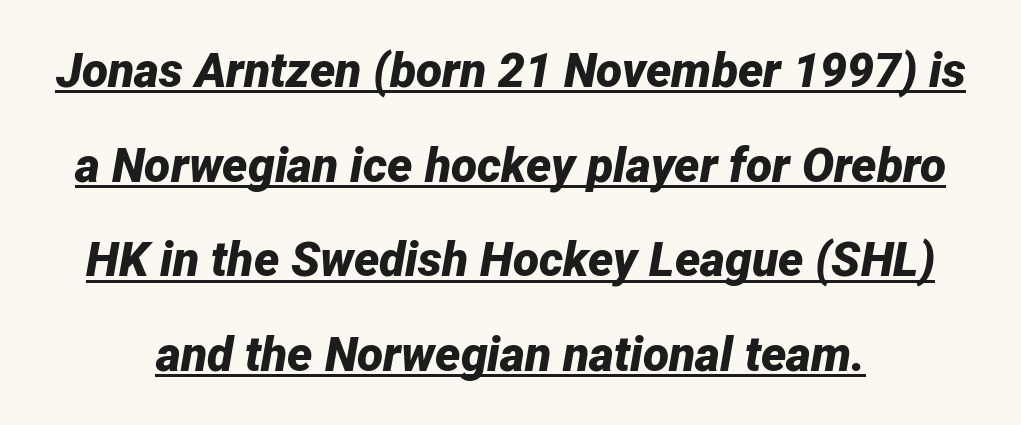
Spacing verdict: proportional, widths tailored to each character. The gaps between neighbouring characters are ordinary and unremarkable. The sample's only ornament is a line tracing under the words. The lines are quadded center.
